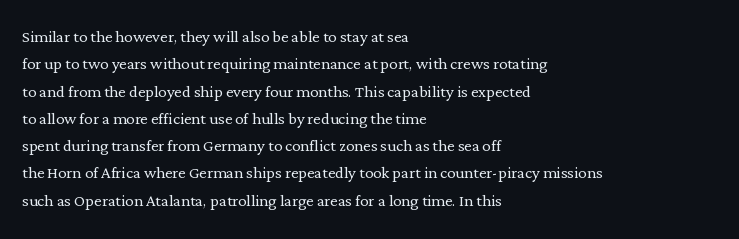
Reading down the block, your eye returns to a fixed left position each line. The weight tops out at a normal text grade. Interline gaps are of average width in this sample. The letters sit at their default tracking, neither squeezed nor spread.
